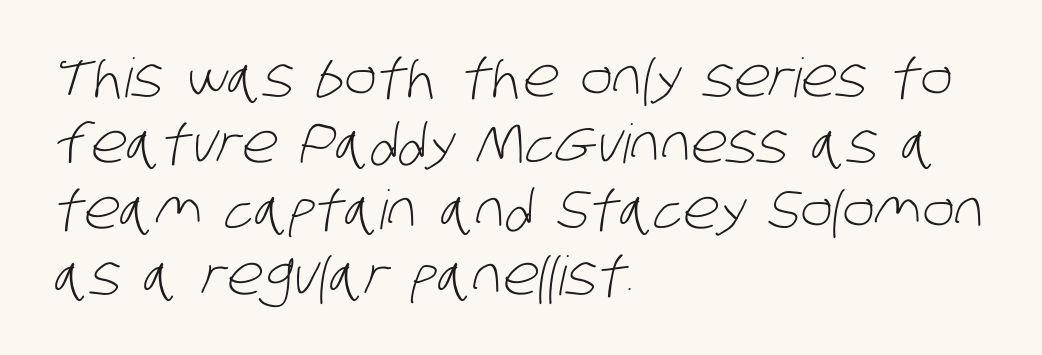
{"serif": "no", "bold": "no", "weight": "light", "width": "condensed", "stroke_contrast": "low", "x_height": "large", "monospaced": "no", "underline": "no", "align": "left", "line_spacing_ratio": 1.22, "letter_spacing": "normal", "letter_spacing_em": 0.0, "glyph_px": 54}
